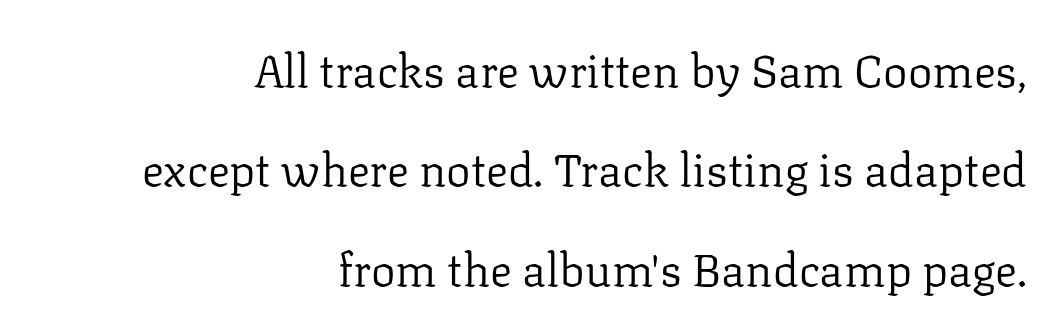
The image shows 46 px regular-weight serif type, upright; set right-aligned, loose line spacing (2.16x), normal letter spacing, not underlined; low stroke contrast and a medium x-height.
